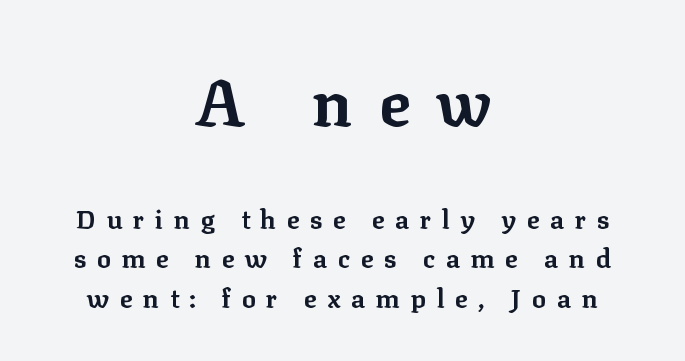
Is this a sans? No — the strokes have serifs. The block sitting higher on the canvas is the one with enlarged characters. Look at the tracking — it's clearly loosened, letters drifting apart. The text block is weighted toward neither margin, spreading evenly from the middle. Underline: absent.
